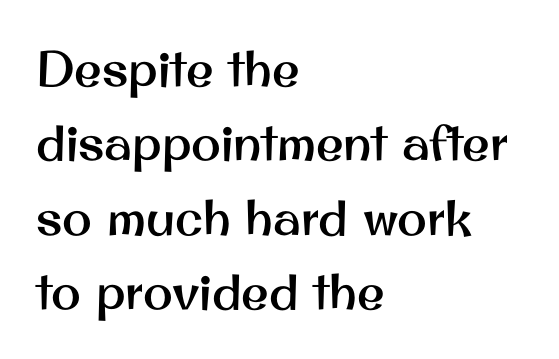
The image shows 50 px sans-serif type, upright; set left-aligned, normal line spacing (1.49x), normal letter spacing, not underlined; medium stroke contrast and a small x-height.
